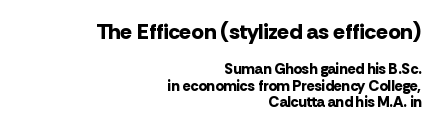
Q: Is the text bold? A: Yes.
Q: Is the text italic (slanted)? A: No, it is upright.
Q: Is the text underlined? A: No.
Q: How is the paragraph aligned? A: Right-aligned.
Q: Is the spacing between letters normal or unusually wide? A: Normal.
Q: Is the spacing between lines tight, normal or loose? A: Tight.
Q: Which block of text is set in a larger size, the first (top) or the second (bottom)? A: The first (top) one.
